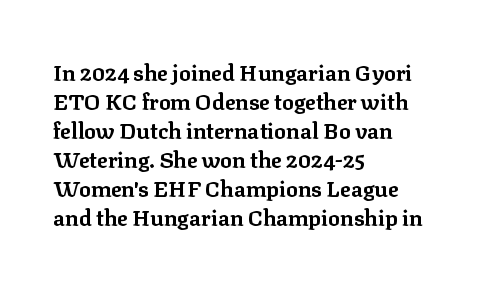
Q: Is the text bold? A: Yes.
Q: Is the text italic (slanted)? A: No, it is upright.
Q: Is the text underlined? A: No.
Q: How is the paragraph aligned? A: Left-aligned.
Q: Is the spacing between letters normal or unusually wide? A: Normal.
Q: Is the spacing between lines tight, normal or loose? A: Normal.
